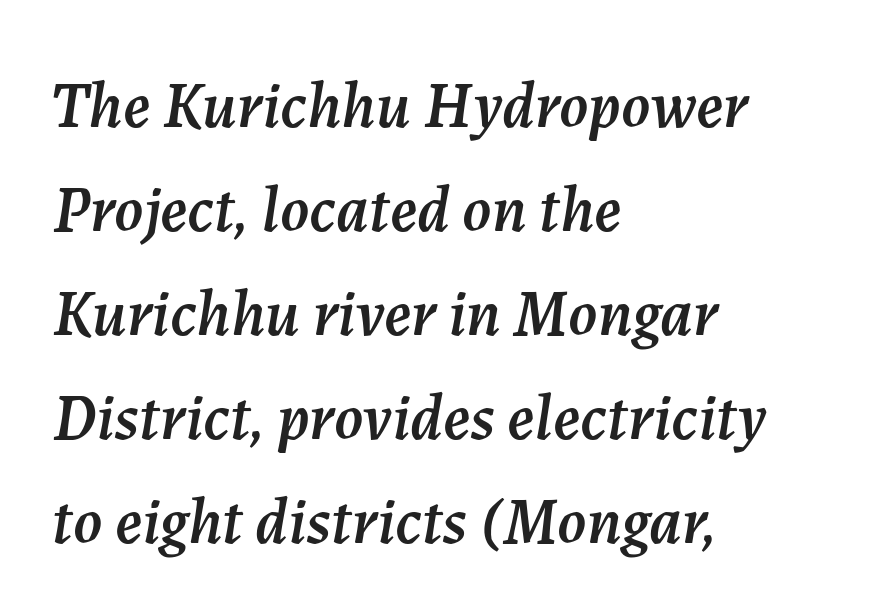
The baseline area is clear. This rendering uses left alignment, leaving the right contour irregular. Compared with ordinary roman type, these characters are visibly tilted. Honestly, the letter spacing is just normal — you wouldn't notice it. The rendering uses a moderate line-height, typical for paragraphs.
